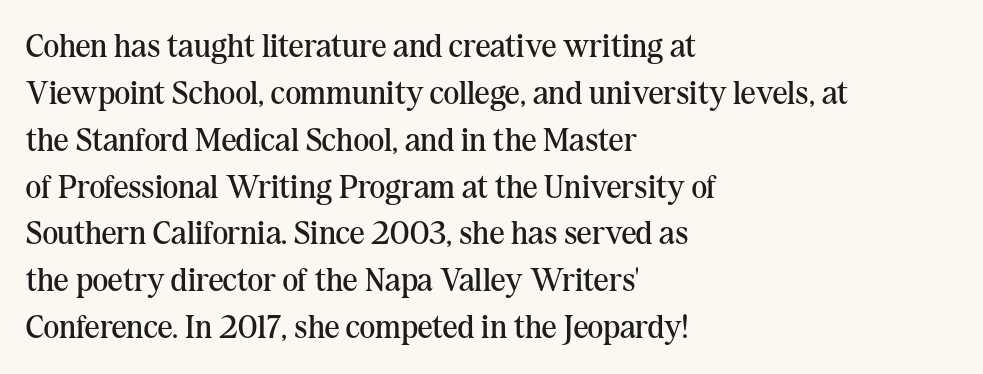
{"serif": "yes", "italic": "no", "bold": "no", "weight": "regular", "width": "normal", "stroke_contrast": "medium", "x_height": "medium", "monospaced": "no", "underline": "no", "align": "left", "line_spacing": "normal", "line_spacing_ratio": 1.42, "letter_spacing": "normal", "letter_spacing_em": 0.0, "glyph_px": 33}
